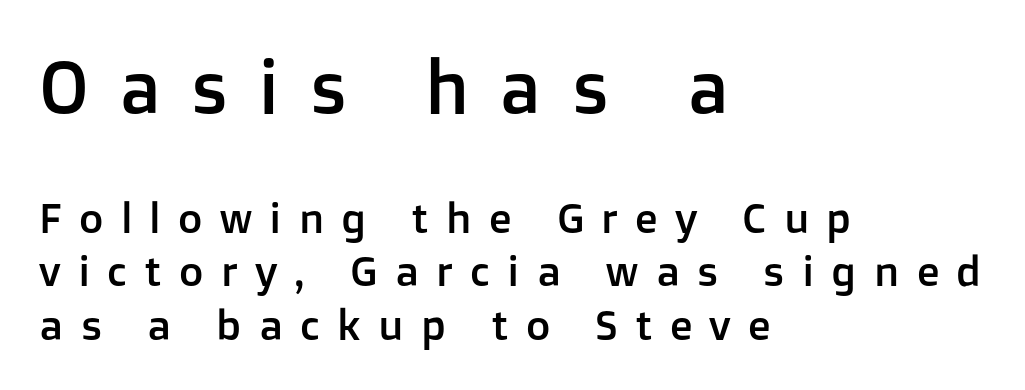
The image shows 73 px sans-serif type, upright; set left-aligned, normal line spacing (1.27x), unusually wide letter spacing (+0.41 em), not underlined; the first (top) block is 1.74x larger; low stroke contrast and a medium x-height.
